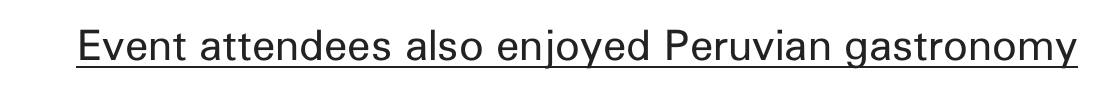
You can tell from the bare stems that sans-serif type was used. The passage shown is not bold in any degree. Character widths vary here, with narrow letters taking less room than wide ones. Does the lettering tilt? It doesn't — this is upright.
